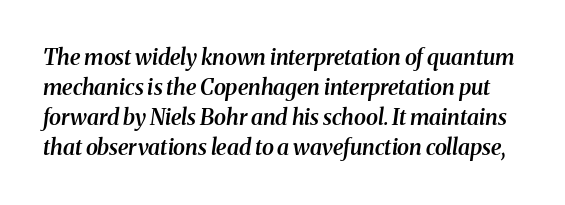
Q: Is the text bold? A: Semi-bold.
Q: Is the text italic (slanted)? A: Yes, it leans right by about 8 degrees.
Q: Is the text underlined? A: No.
Q: Is the spacing between letters normal or unusually wide? A: Normal.
Q: Is the spacing between lines tight, normal or loose? A: Normal.
